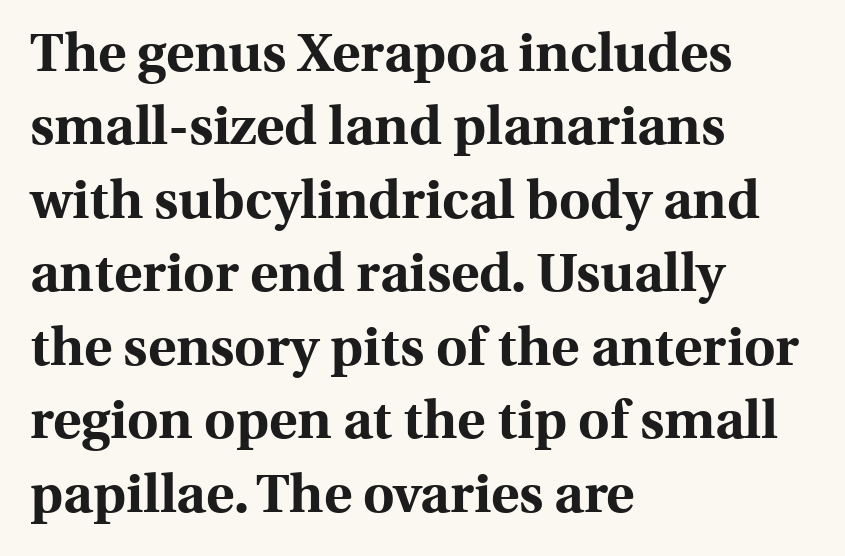
Horizontally, the lines are justified to the leading edge only. The area under the type is left untouched. Regarding serifs, this sample has them. Think of a printed novel: that variable character pitch is what you see here. The letters sit at their default tracking, neither squeezed nor spread. Designer's note — italics off, roman on.
